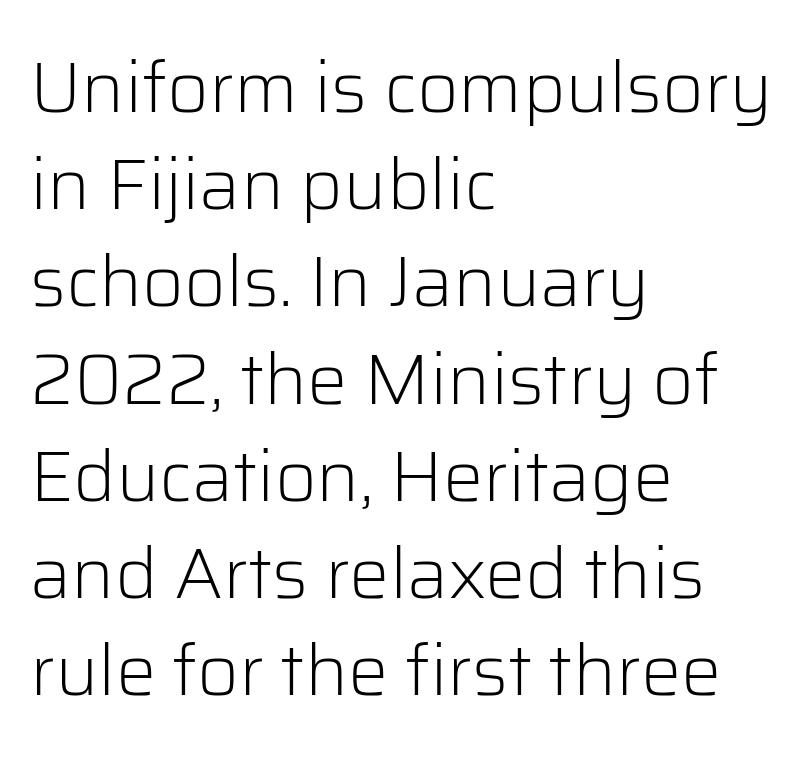
The image shows 72 px light sans-serif type, upright; set left-aligned, normal line spacing (1.35x), normal letter spacing, not underlined; low stroke contrast and a medium x-height.
